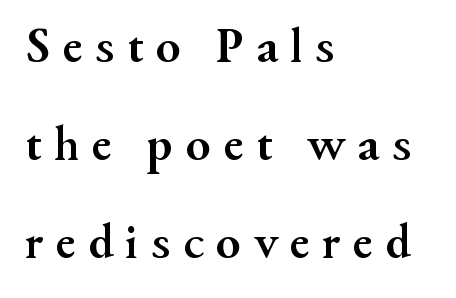
{"serif": "yes", "italic": "no", "bold": "yes", "weight": "semibold", "width": "normal", "stroke_contrast": "medium", "x_height": "small", "monospaced": "no", "underline": "no", "align": "left", "line_spacing": "loose", "line_spacing_ratio": 1.92, "letter_spacing": "wide", "letter_spacing_em": 0.24, "glyph_px": 51}
